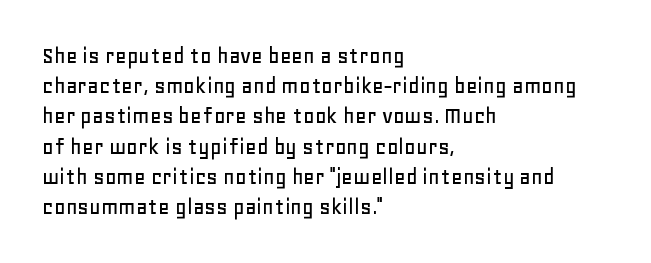
Q: Is the text italic (slanted)? A: No, it is upright.
Q: Is the text underlined? A: No.
Q: How is the paragraph aligned? A: Left-aligned.
Q: Is the spacing between letters normal or unusually wide? A: Normal.
